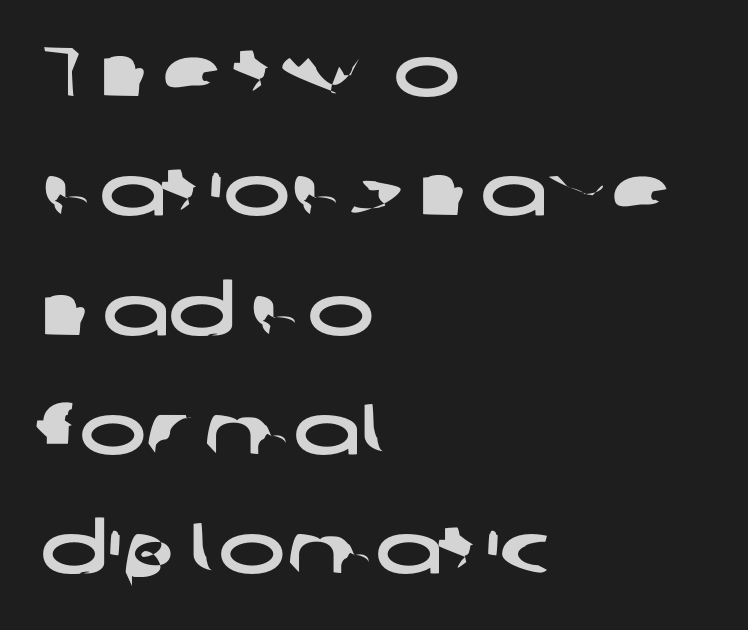
Q: Is the typeface a serif or a sans-serif typeface? A: Sans-serif.
Q: Is the text underlined? A: No.
Q: How is the paragraph aligned? A: Left-aligned.
Q: Is the spacing between letters normal or unusually wide? A: Normal.
Q: Is the spacing between lines tight, normal or loose? A: Normal.
Q: Width (condensed, normal, or wide)? A: Wide.
Q: Stroke contrast? A: Low.
Q: x-height? A: Medium.
Q: Monospaced? A: No.
